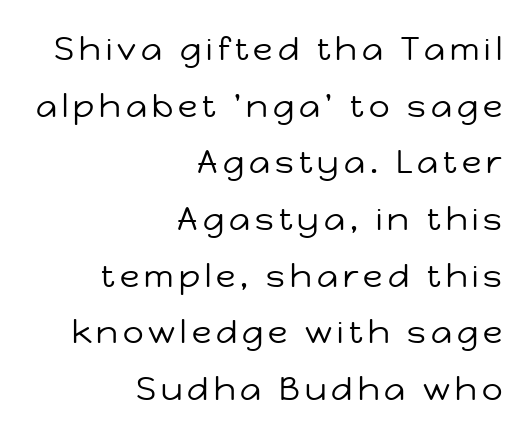
{"serif": "no", "italic": "no", "bold": "no", "weight": "regular", "width": "normal", "stroke_contrast": "low", "x_height": "medium", "monospaced": "no", "underline": "no", "align": "right", "line_spacing_ratio": 1.77, "glyph_px": 32}
